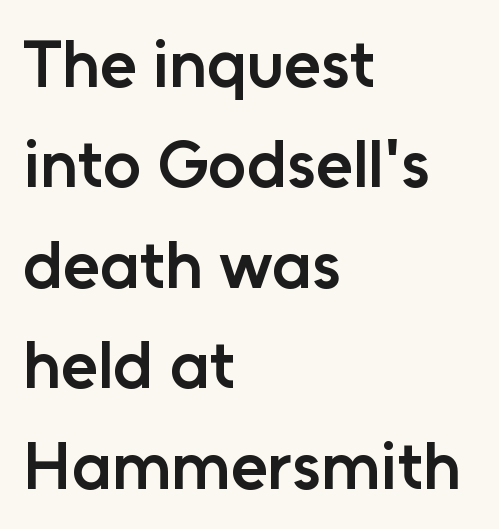
{"serif": "no", "italic": "no", "bold": "semi", "weight": "semibold", "width": "normal", "stroke_contrast": "low", "x_height": "medium", "monospaced": "no", "underline": "no", "align": "left", "line_spacing": "normal", "line_spacing_ratio": 1.5, "letter_spacing": "normal", "letter_spacing_em": 0.0, "glyph_px": 67}
